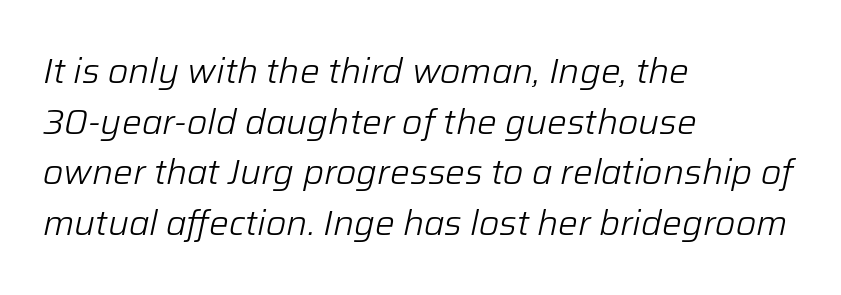
The image shows 35 px light type, italic (leaning right); set left-aligned, normal line spacing (1.45x), normal letter spacing, not underlined; low stroke contrast and a medium x-height.
